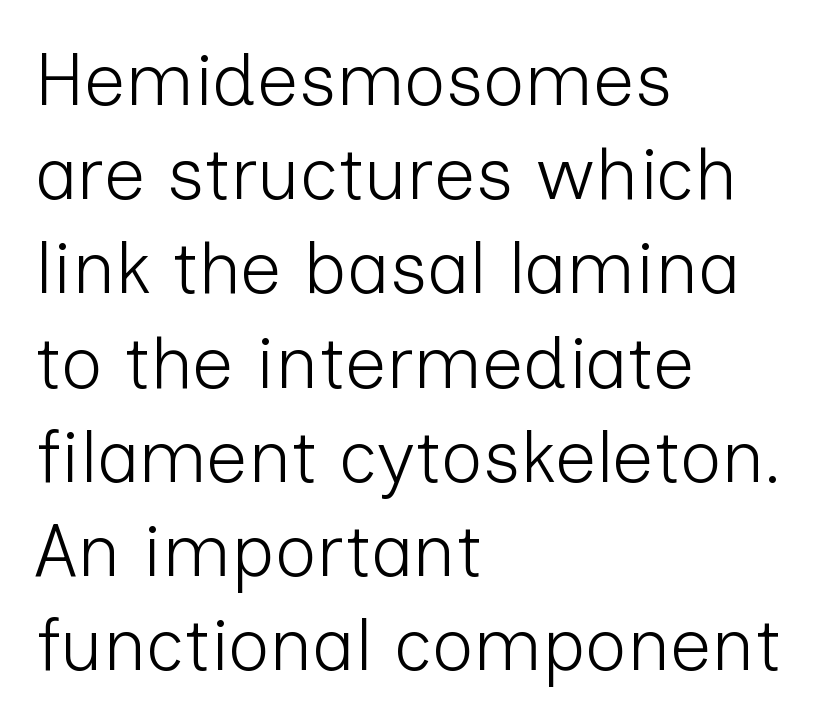
Does the type have serifs? No, each stem ends abruptly. Words float on clear page, feet unadorned. Each new line begins a customary step beneath the previous one. Each letter keeps its own natural width here, so spacing adapts to shape.
